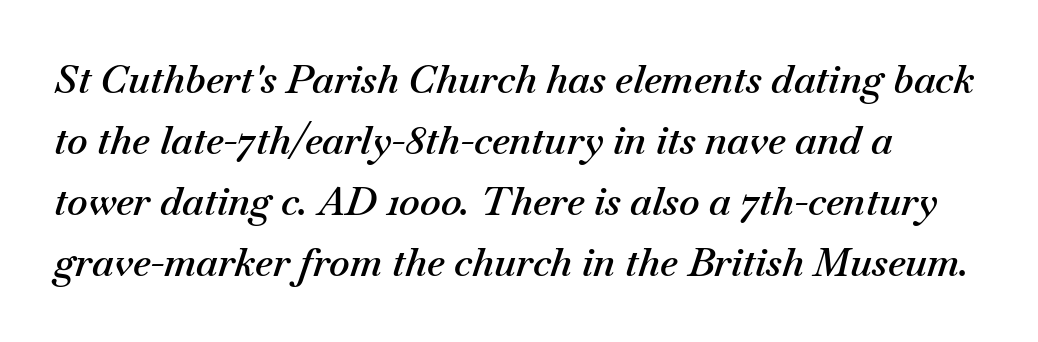
{"italic": "yes", "lean": "right", "slant_degrees": 18, "bold": "semi", "weight": "semibold", "width": "normal", "stroke_contrast": "medium", "x_height": "small", "monospaced": "no", "underline": "no", "line_spacing": "normal", "line_spacing_ratio": 1.56, "letter_spacing": "normal", "letter_spacing_em": 0.0, "glyph_px": 39}
